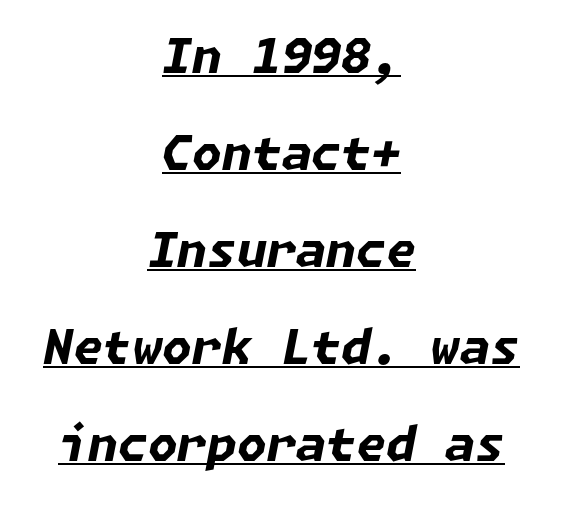
Q: Is the text bold? A: Yes.
Q: Is the text italic (slanted)? A: Yes, it leans right by about 11 degrees.
Q: Is the text underlined? A: Yes.
Q: How is the paragraph aligned? A: Centered.
Q: Is the spacing between letters normal or unusually wide? A: Normal.
Q: Is the spacing between lines tight, normal or loose? A: Loose.
Q: Width (condensed, normal, or wide)? A: Normal.
Q: Stroke contrast? A: Low.
Q: x-height? A: Medium.
